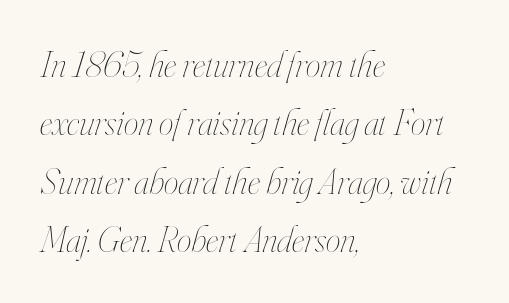
The ragged edge is on the right, which tells us the setting is flush left. Bold? No — there's no thickening of the strokes. The rows are spaced the way most documents space them. Words appear dense and cohesive because spacing is normal. A typesetter would call this proportional, since set widths differ per character. This sample uses an oblique cut, with every glyph tilted off the vertical.
